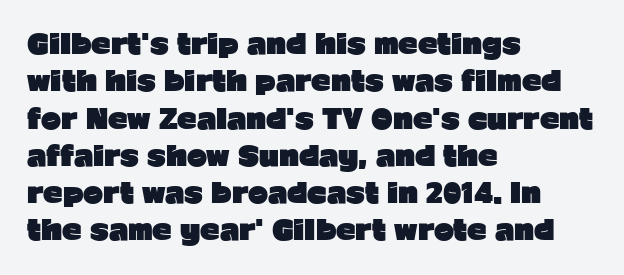
Q: Is the text bold? A: Yes.
Q: Is the text italic (slanted)? A: No, it is upright.
Q: Is the text underlined? A: No.
Q: How is the paragraph aligned? A: Left-aligned.
Q: Is the spacing between letters normal or unusually wide? A: Normal.
Q: Is the spacing between lines tight, normal or loose? A: Normal.
